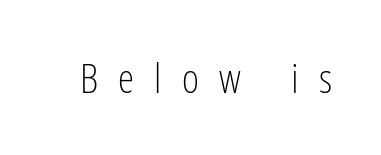
{"serif": "no", "italic": "no", "bold": "no", "weight": "light", "width": "condensed", "stroke_contrast": "low", "x_height": "medium", "monospaced": "no", "underline": "no", "letter_spacing": "wide", "letter_spacing_em": 0.49, "glyph_px": 41}
